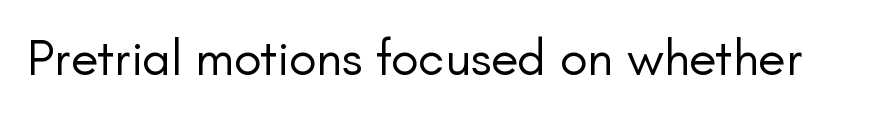
The image shows 51 px regular-weight sans-serif type, upright; set normal letter spacing, not underlined; low stroke contrast and a small x-height.
